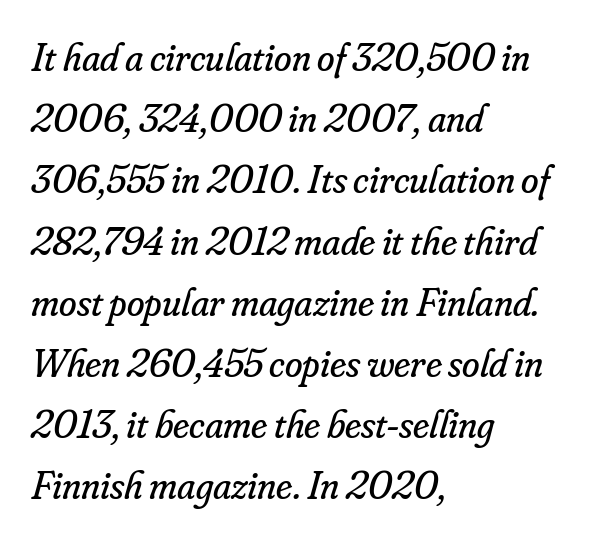
The image shows 40 px regular-weight serif type, italic (leaning right); set left-aligned, normal line spacing (1.53x), normal letter spacing, not underlined; low stroke contrast and a small x-height.
